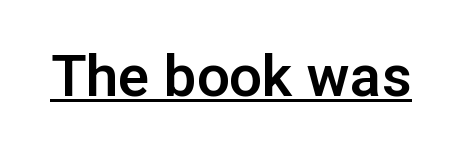
Tracking value appears to be zero — textbook default spacing. This rendering features underlined lettering. No feet cap the strokes, marking this as sans-serif type. This is roman type, the default non-slanted kind. These lines are rendered in a variable-pitch font.
